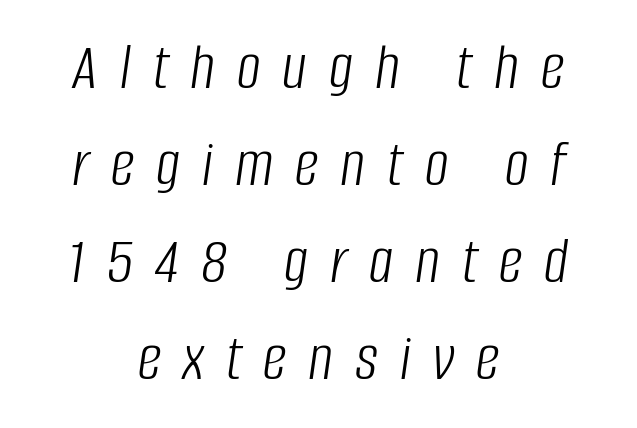
Q: Is the text bold? A: No.
Q: Is the text italic (slanted)? A: Yes, it leans right by about 8 degrees.
Q: Is the text underlined? A: No.
Q: How is the paragraph aligned? A: Centered.
Q: Is the spacing between letters normal or unusually wide? A: Unusually wide.
Q: Is the spacing between lines tight, normal or loose? A: Normal.
Q: Width (condensed, normal, or wide)? A: Condensed.
Q: Stroke contrast? A: Low.
Q: x-height? A: Large.
Q: Monospaced? A: No.
